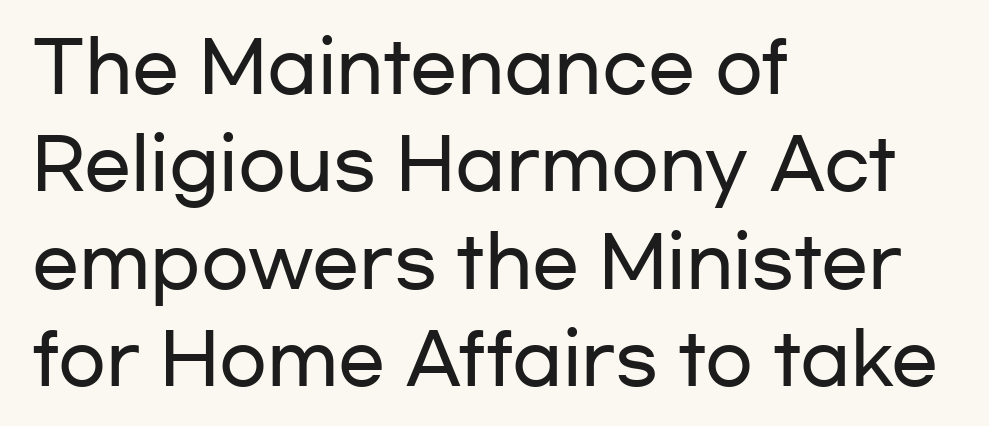
Q: Is the text italic (slanted)? A: No, it is upright.
Q: Is the typeface a serif or a sans-serif typeface? A: Sans-serif.
Q: Is the text underlined? A: No.
Q: How is the paragraph aligned? A: Left-aligned.
Q: Is the spacing between letters normal or unusually wide? A: Normal.
Q: Is the spacing between lines tight, normal or loose? A: Normal.
Q: Width (condensed, normal, or wide)? A: Wide.
Q: Stroke contrast? A: Low.
Q: x-height? A: Medium.
Q: Monospaced? A: No.
